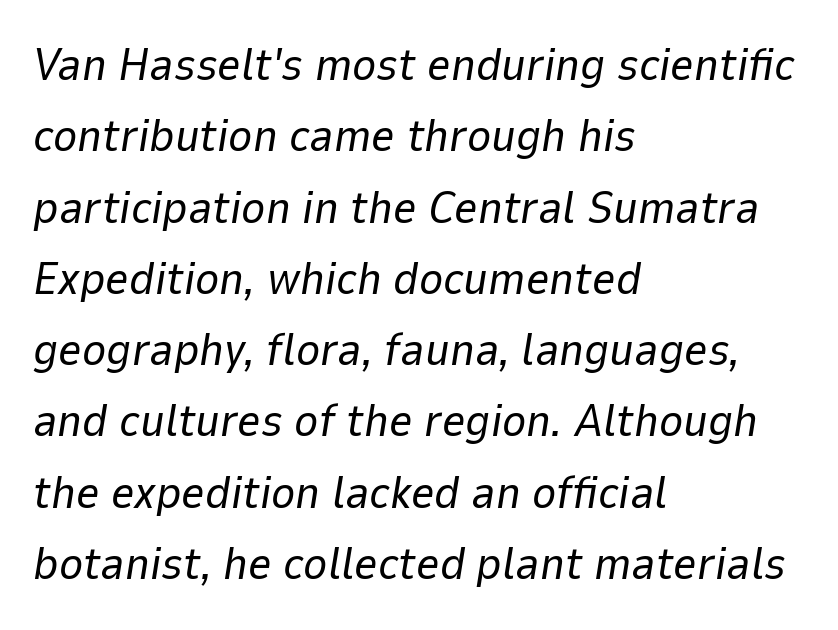
{"italic": "yes", "lean": "right", "slant_degrees": 9, "bold": "no", "weight": "regular", "width": "normal", "stroke_contrast": "low", "x_height": "medium", "monospaced": "no", "underline": "no", "align": "left", "line_spacing": "normal", "line_spacing_ratio": 1.55, "letter_spacing": "normal", "letter_spacing_em": 0.0, "glyph_px": 46}
